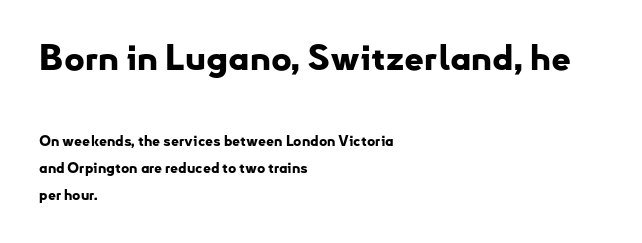
The image shows 35 px bold sans-serif type, upright; set left-aligned, loose line spacing (1.9x), normal letter spacing, not underlined; the first (top) block is 2.5x larger; low stroke contrast and a small x-height.
